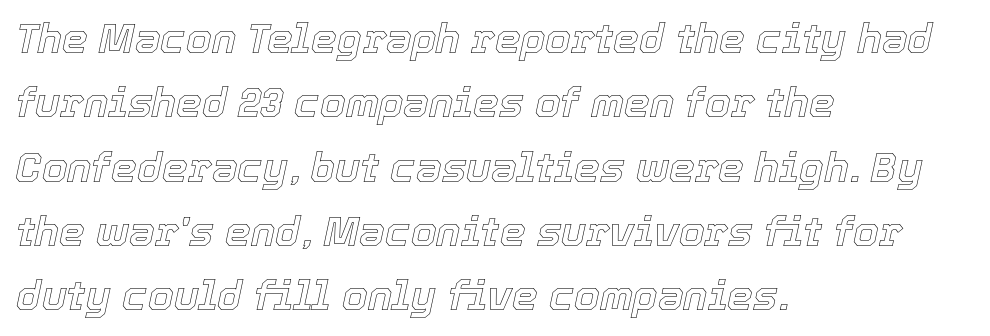
The image shows 41 px text type, italic (leaning right); set left-aligned, normal line spacing (1.57x), normal letter spacing, not underlined; a medium x-height.
